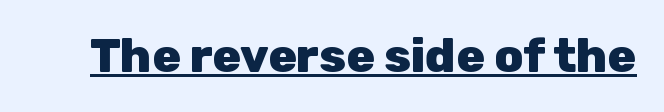
The image shows 47 px heavy sans-serif type, upright; set normal letter spacing, underlined; low stroke contrast and a medium x-height.
